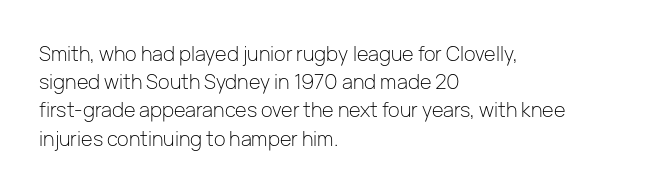
Q: Is the text bold? A: No.
Q: Is the text italic (slanted)? A: No, it is upright.
Q: Is the text underlined? A: No.
Q: How is the paragraph aligned? A: Left-aligned.
Q: Is the spacing between letters normal or unusually wide? A: Normal.
Q: Is the spacing between lines tight, normal or loose? A: Normal.
